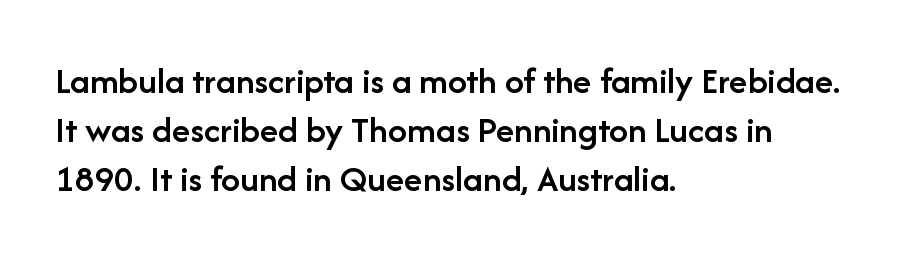
Layout note: lines flush left. Typesetter's note: demi weight, one step under bold. These lines are composed in type without serifs. The typography opts for an upright posture over an oblique one. Is this a fixed-width face? No — the glyphs have proportional, varying widths. Interline gaps are of average width in this sample.
